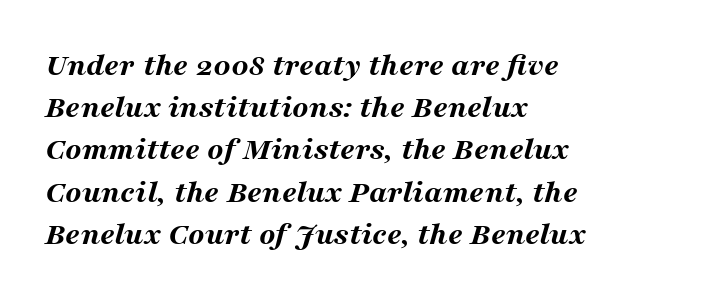
The image shows 33 px bold, wide type, italic (leaning right); set left-aligned, normal line spacing (1.28x), normal letter spacing, not underlined; medium stroke contrast and a medium x-height.
